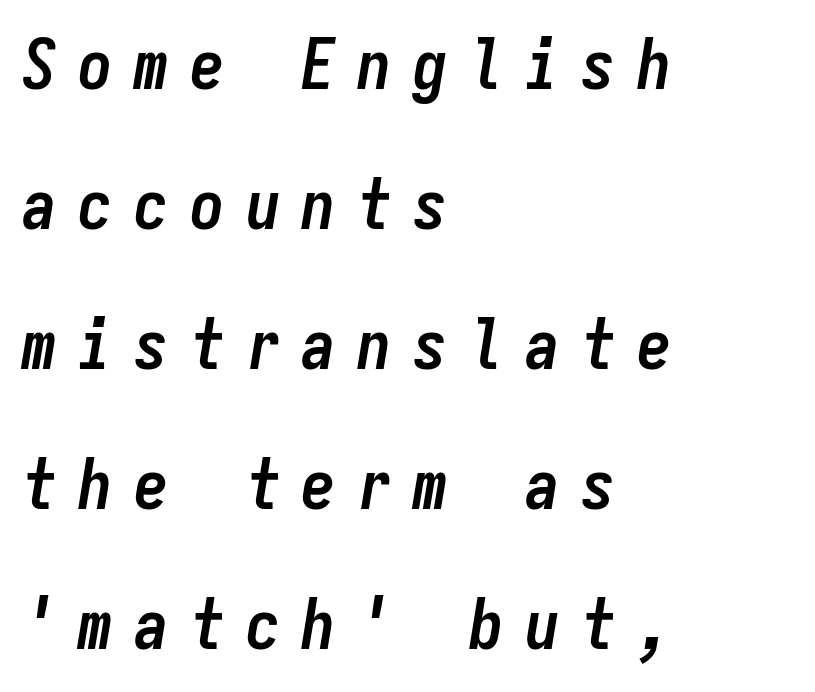
The image shows 69 px semibold, condensed type, italic (leaning right), monospaced; set left-aligned, loose line spacing (2.03x), unusually wide letter spacing (+0.31 em), not underlined; low stroke contrast and a medium x-height.
